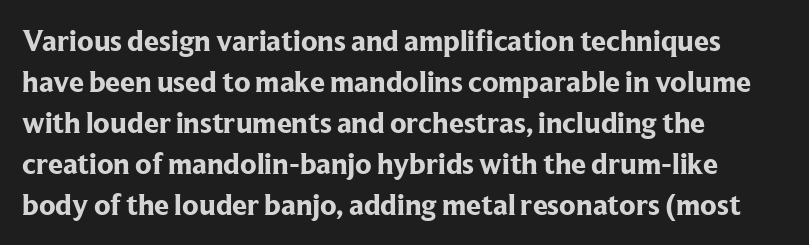
This sample uses an upright cut, with every glyph sitting square on the baseline. Just letters on the line, the space beneath them empty. The face used here is rendered with its standard letterfit. Are there feet on the stems? There are — it's a serif.
